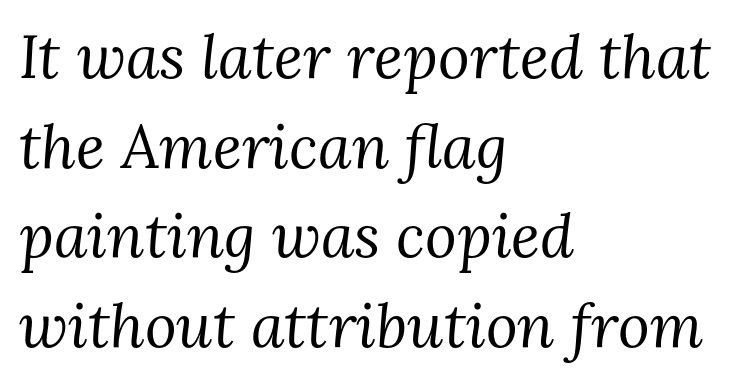
The image shows 61 px regular-weight serif type, italic (leaning right); set left-aligned, normal line spacing (1.47x), normal letter spacing, not underlined; medium stroke contrast and a medium x-height.
